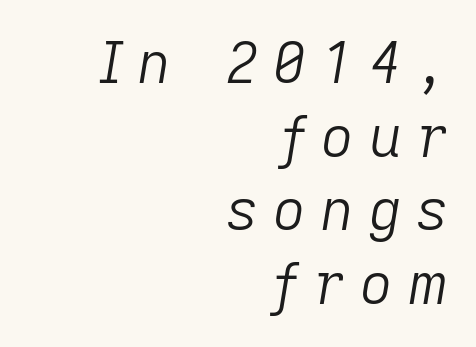
The image shows 57 px light type, italic (leaning right); set right-aligned, normal line spacing (1.29x), unusually wide letter spacing (+0.26 em), not underlined; low stroke contrast and a medium x-height.
